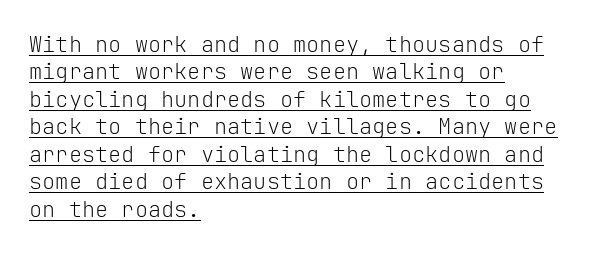
Q: Is the text bold? A: No.
Q: Is the text italic (slanted)? A: No, it is upright.
Q: Is the text underlined? A: Yes.
Q: How is the paragraph aligned? A: Left-aligned.
Q: Is the spacing between letters normal or unusually wide? A: Normal.
Q: Is the spacing between lines tight, normal or loose? A: Normal.
